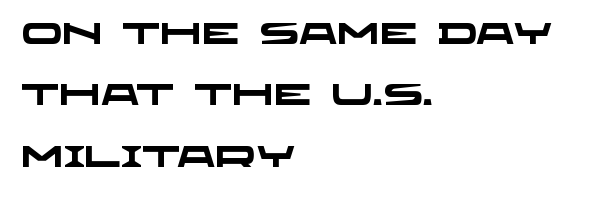
The image shows 30 px heavy, wide sans-serif type; set left-aligned, loose line spacing (2.05x), normal letter spacing, not underlined; low stroke contrast and a large x-height.
